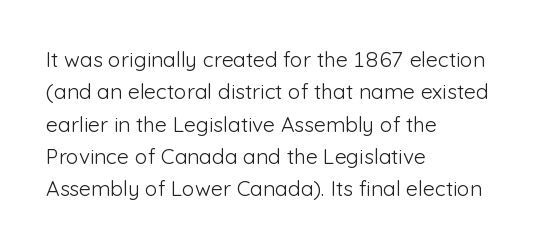
Words float on clear page, feet unadorned. Letters have the restrained weight of plain body copy at most. Horizontal alignment here is leftward, the default for most running prose. Whoever set this chose a conventional vertical rhythm. This sample uses an upright cut, with every glyph sitting square on the baseline.
